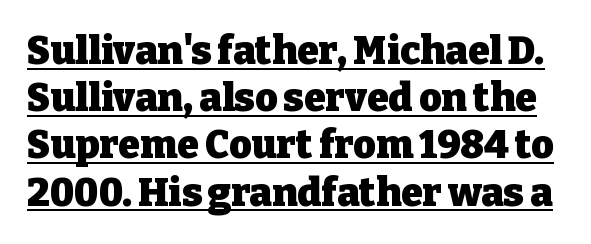
The image shows 39 px heavy serif type, upright; set line spacing 1.21x, normal letter spacing, underlined; low stroke contrast and a medium x-height.
